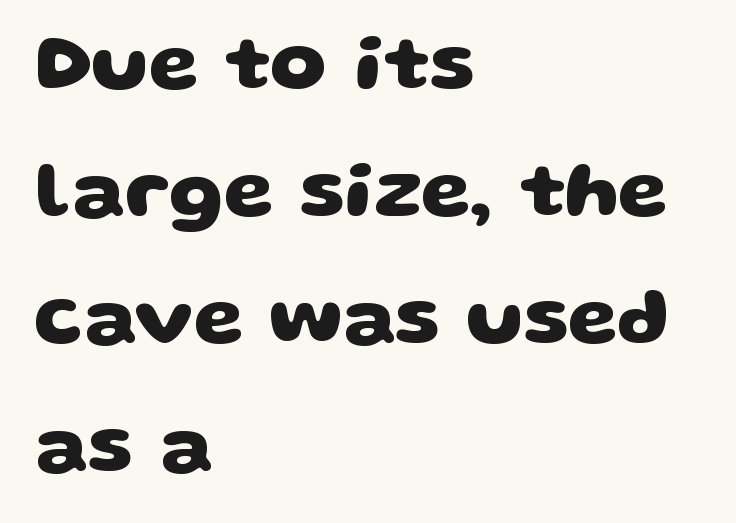
Q: Is the text bold? A: Yes.
Q: Is the typeface a serif or a sans-serif typeface? A: Sans-serif.
Q: Is the text underlined? A: No.
Q: How is the paragraph aligned? A: Left-aligned.
Q: Is the spacing between letters normal or unusually wide? A: Normal.
Q: Is the spacing between lines tight, normal or loose? A: Normal.
Q: Width (condensed, normal, or wide)? A: Wide.
Q: Stroke contrast? A: Low.
Q: x-height? A: Large.
Q: Monospaced? A: No.
